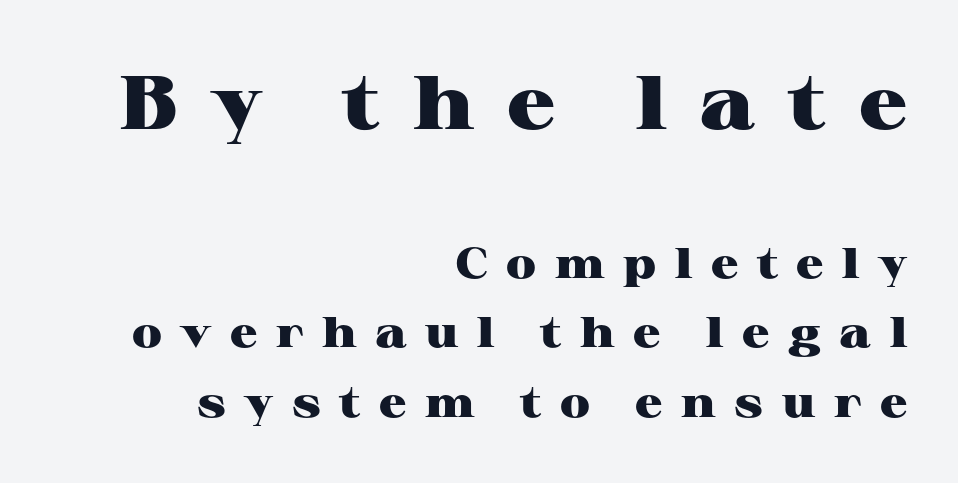
Visually, the top section dominates because its glyphs are scaled up. The typography opts for an upright posture over an oblique one. This rendering employs a face with finishing strokes, i.e., a serif. Interline gaps are of average width in this sample. A typesetter would call this heavily tracked-out type. Quick note: underline off.
